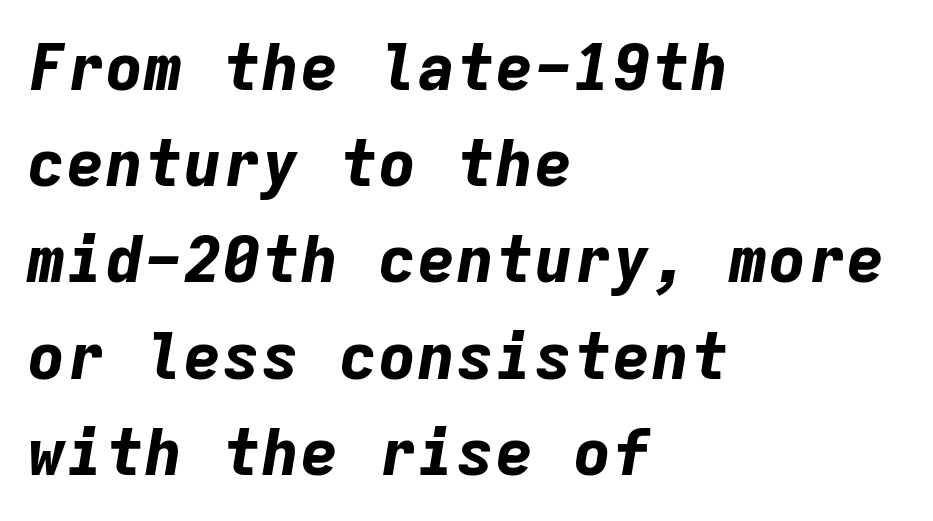
Q: Is the text bold? A: Yes.
Q: Is the text italic (slanted)? A: Yes, it leans right by about 9 degrees.
Q: Is the text underlined? A: No.
Q: How is the paragraph aligned? A: Left-aligned.
Q: Is the spacing between letters normal or unusually wide? A: Normal.
Q: Is the spacing between lines tight, normal or loose? A: Normal.
Q: Width (condensed, normal, or wide)? A: Normal.
Q: Stroke contrast? A: Low.
Q: x-height? A: Medium.
Q: Monospaced? A: Yes.
